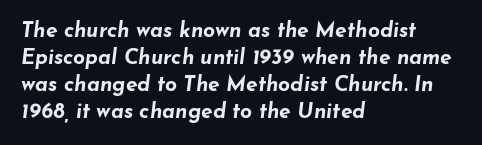
Q: Is the text bold? A: Yes.
Q: Is the text italic (slanted)? A: Yes, it leans right by about 7 degrees.
Q: Is the text underlined? A: No.
Q: How is the paragraph aligned? A: Left-aligned.
Q: Is the spacing between letters normal or unusually wide? A: Normal.
Q: Is the spacing between lines tight, normal or loose? A: Normal.
